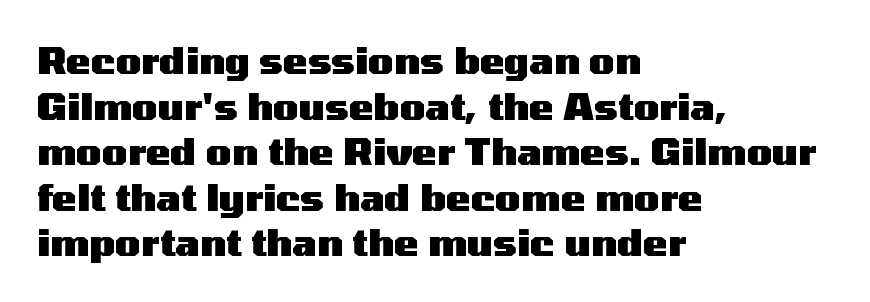
Q: Is the text bold? A: Yes.
Q: Is the text italic (slanted)? A: No, it is upright.
Q: Is the typeface a serif or a sans-serif typeface? A: Sans-serif.
Q: Is the text underlined? A: No.
Q: How is the paragraph aligned? A: Left-aligned.
Q: Is the spacing between letters normal or unusually wide? A: Normal.
Q: Width (condensed, normal, or wide)? A: Wide.
Q: Stroke contrast? A: Medium.
Q: x-height? A: Medium.
Q: Monospaced? A: No.
